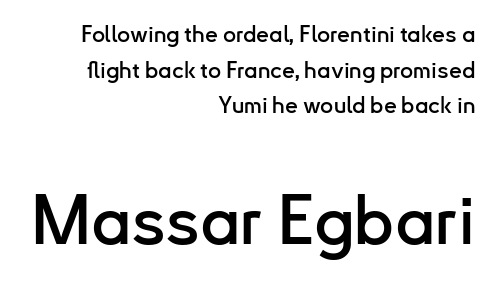
{"serif": "no", "italic": "no", "width": "normal", "stroke_contrast": "low", "x_height": "small", "monospaced": "no", "underline": "no", "align": "right", "line_spacing": "normal", "line_spacing_ratio": 1.55, "letter_spacing": "normal", "letter_spacing_em": 0.0, "larger_block": "second", "size_ratio": 3.0, "glyph_px": 69}
